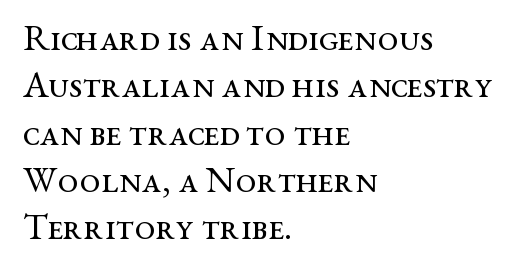
The cut favours lightness, reaching ordinary text weight at its darkest. Nothing unusual about the tracking: characters are spaced as the font intends. Plain, unruled lines of type. Proportional: the letters do not fall into vertical columns. Yep, those are serifs on the letters. This sample is left-justified, so line endings fall wherever the words run out.
